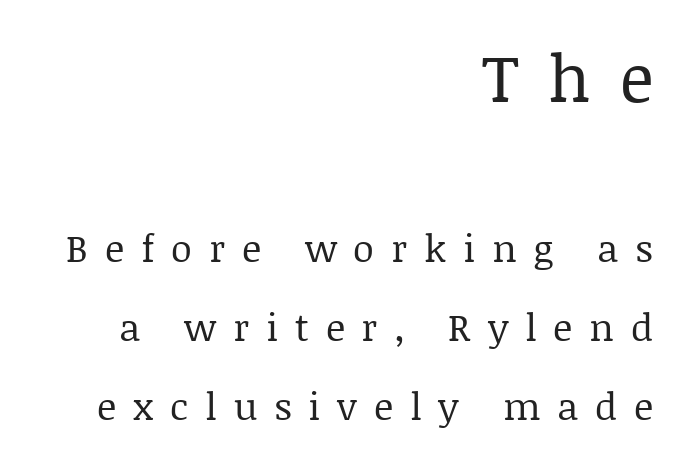
The image shows 66 px regular-weight serif type, upright; set right-aligned, loose line spacing (2.08x), unusually wide letter spacing (+0.44 em), not underlined; the first (top) block is 1.74x larger; low stroke contrast and a large x-height.
